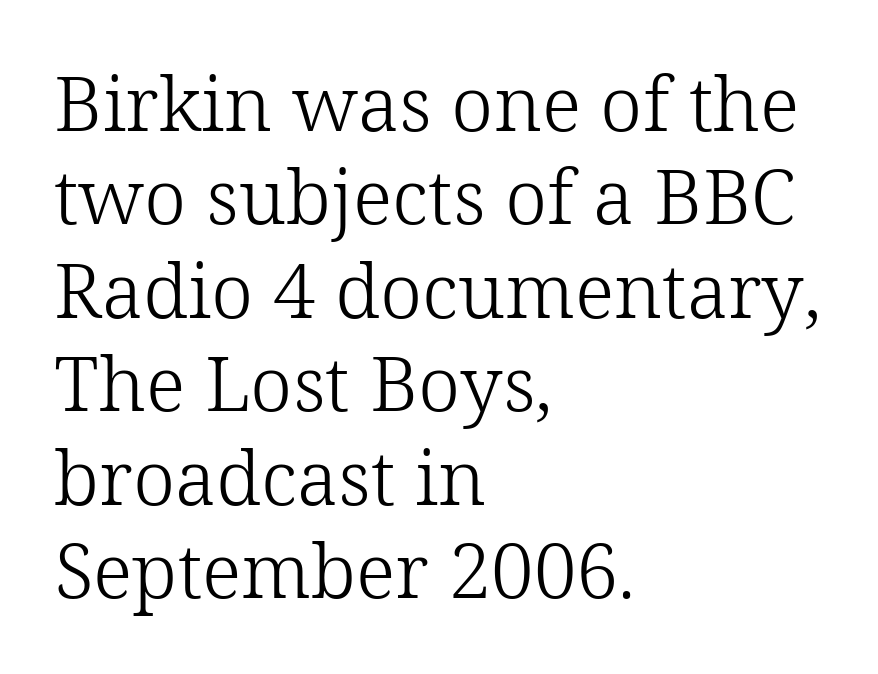
{"serif": "yes", "italic": "no", "bold": "no", "weight": "light", "width": "normal", "stroke_contrast": "low", "x_height": "medium", "monospaced": "no", "underline": "no", "align": "left", "line_spacing_ratio": 1.23, "letter_spacing": "normal", "letter_spacing_em": 0.0, "glyph_px": 76}
